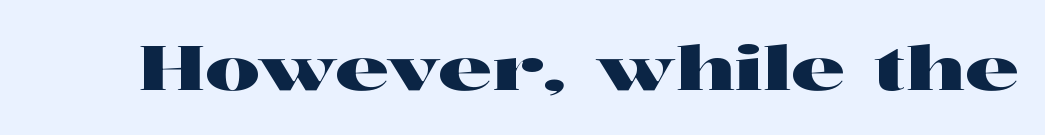
The image shows 61 px wide serif type, upright; set normal letter spacing, not underlined; high stroke contrast and a medium x-height.
